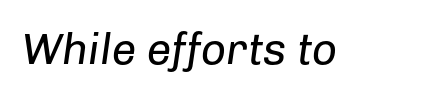
Q: Is the text bold? A: No.
Q: Is the text italic (slanted)? A: Yes, it leans right by about 8 degrees.
Q: Is the text underlined? A: No.
Q: Is the spacing between letters normal or unusually wide? A: Normal.
Q: Width (condensed, normal, or wide)? A: Normal.
Q: Stroke contrast? A: Low.
Q: x-height? A: Medium.
Q: Monospaced? A: No.
